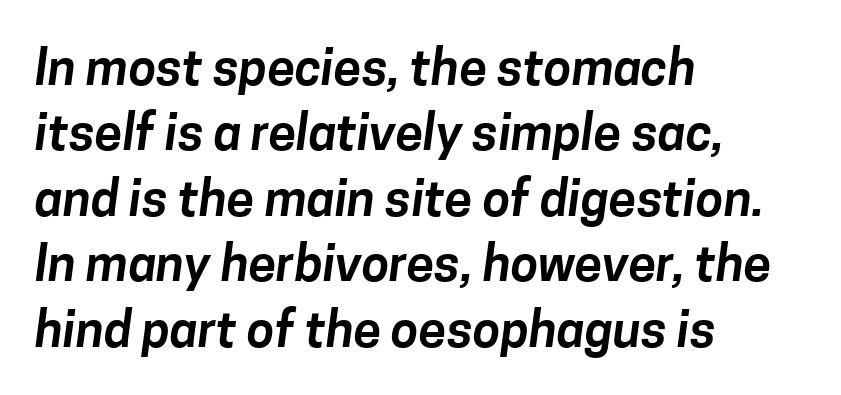
{"serif": "no", "width": "normal", "stroke_contrast": "low", "x_height": "medium", "monospaced": "no", "underline": "no", "align": "left", "line_spacing": "normal", "line_spacing_ratio": 1.31, "letter_spacing": "normal", "letter_spacing_em": 0.0, "glyph_px": 50}
